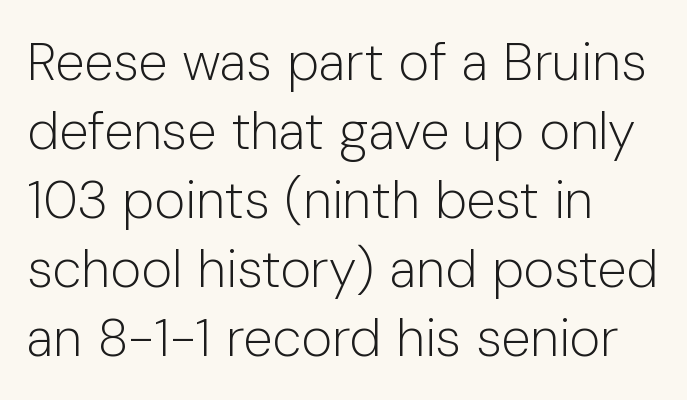
The typesetting does not lean heavy: it is not bold. Tall strokes in this sample are plumb rather than angled. Vertically, the passage feels balanced, rows spaced as you'd expect. The designer went with a sans here, leaving each stem footless. Nothing unusual about the tracking: characters are spaced as the font intends. The letters advance in unequal steps, a hallmark of proportional type.
